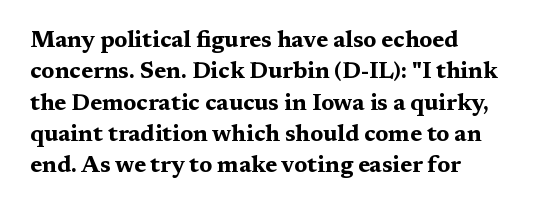
If you drew a line through each stem, it would be perfectly vertical. The face used here has the dense, thick strokes of a bold. All the whitespace from short lines collects on the right. Observe the ordinary spacing: letters are neighbours, not strangers. Rule under the text: the space is simply empty.
